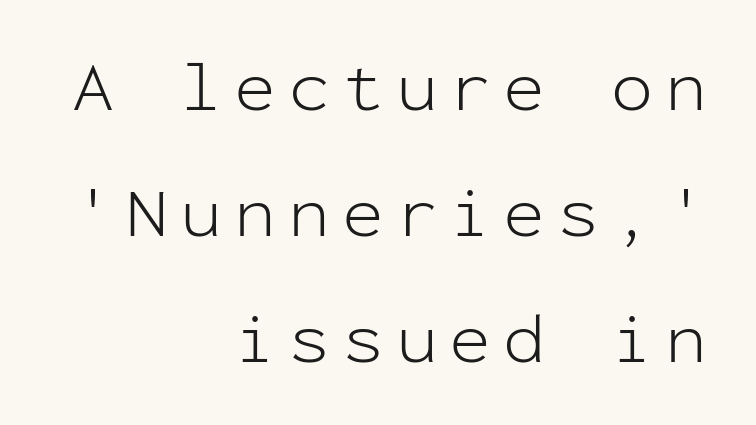
The image shows 70 px light sans-serif type, upright, monospaced; set right-aligned, line spacing 1.8x, not underlined; low stroke contrast and a medium x-height.
